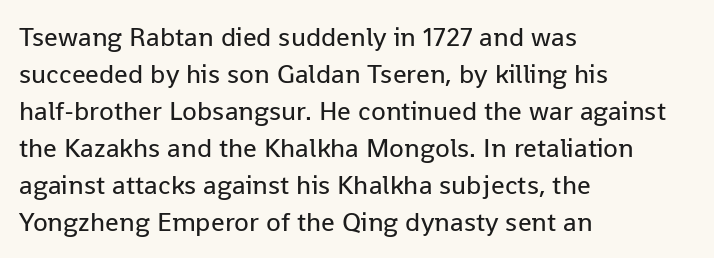
Reading down the block, your eye returns to a fixed left position each line. Tall strokes in this sample are plumb rather than angled. The rendering uses a moderate line-height, typical for paragraphs. This is not heavy type; no bold has been used. Any mark beneath the type? The region is blank. Each word holds together tightly as a unit, with standard inter-letter gaps.
